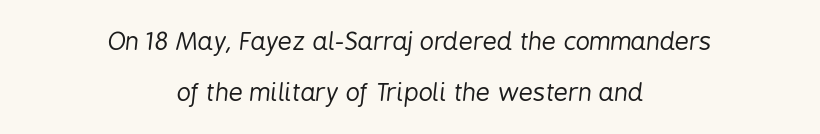
{"italic": "yes", "lean": "right", "slant_degrees": 6, "bold": "no", "underline": "no", "align": "center", "line_spacing": "loose", "line_spacing_ratio": 2.04, "letter_spacing": "normal", "letter_spacing_em": 0.0, "glyph_px": 25}
